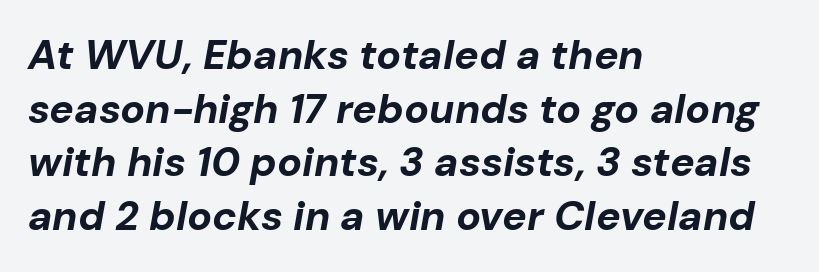
The image shows 41 px bold type, italic (leaning right); set left-aligned, normal line spacing (1.31x), normal letter spacing, not underlined; low stroke contrast and a medium x-height.
